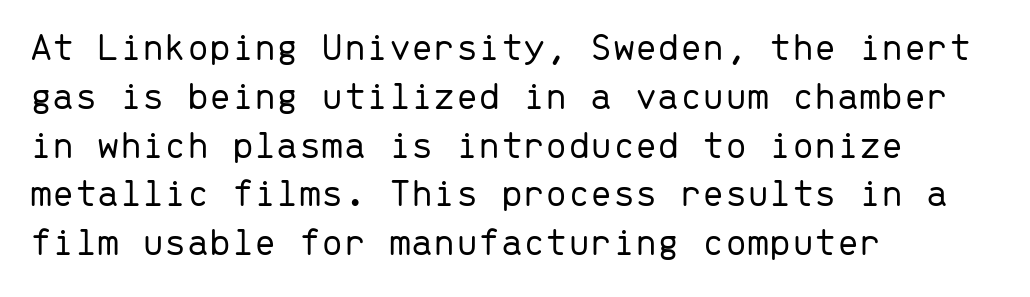
Horizontally, the lines are justified to the leading edge only. Fixed-width glyphs throughout — classic coding-font behaviour. Font category for this specimen: sans-serif. Nobody drew a line under any word here.
